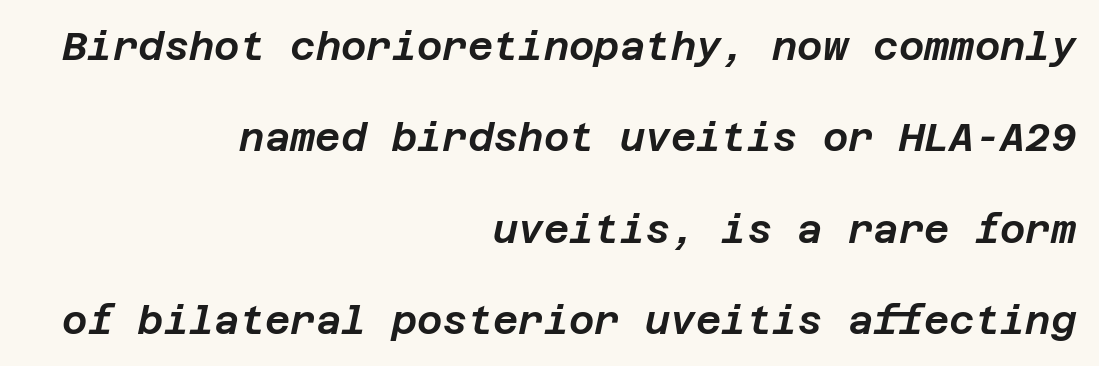
Nobody touched the tracking dial on this one. Teacher's note: observe the even right margin — that is flush-right alignment. A typesetter would call this leading open, well beyond the default. Type without underlining.
